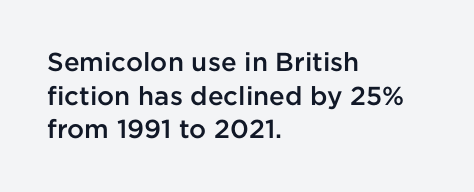
{"italic": "no", "bold": "semi", "underline": "no", "align": "left", "line_spacing": "normal", "line_spacing_ratio": 1.29, "letter_spacing": "normal", "letter_spacing_em": 0.0, "glyph_px": 26}
